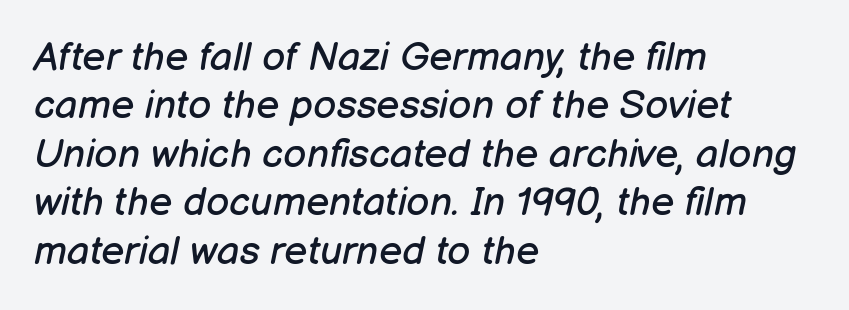
The image shows 40 px regular-weight type, italic (leaning right); set left-aligned, line spacing 1.21x, normal letter spacing, not underlined; low stroke contrast and a medium x-height.
